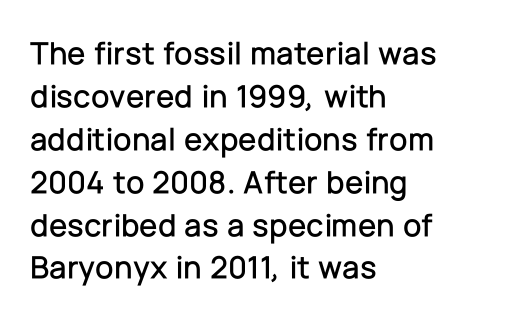
Think of a printed novel: that variable character pitch is what you see here. How would I describe the line gaps? Plain and ordinary. A typesetter would mark this as roman, not italic. Nope, no serifs anywhere on these letters.
